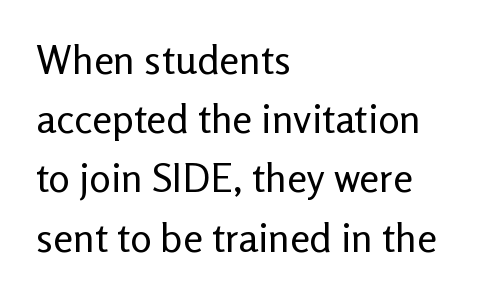
The image shows 40 px regular-weight sans-serif type, upright; set left-aligned, normal line spacing (1.48x), normal letter spacing, not underlined; low stroke contrast and a medium x-height.
